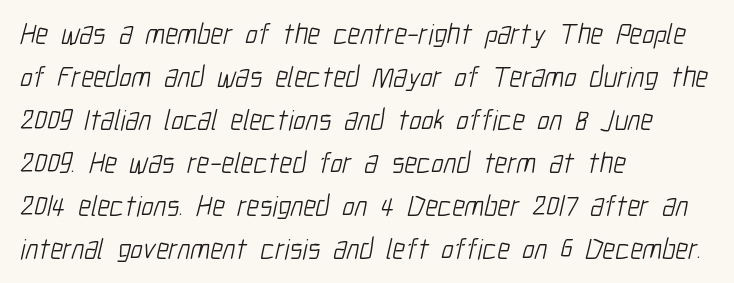
Line starts are locked; line ends wander. Looks like regular typesetting: each glyph gets only the width it needs. Each letter's strokes conclude bluntly, with no projecting serifs. Each row of text sits above clean, open space. Summary of vertical rhythm: regular, with standard interline spacing. Stroke thickness stays within the range of a standard reading face or lighter.
